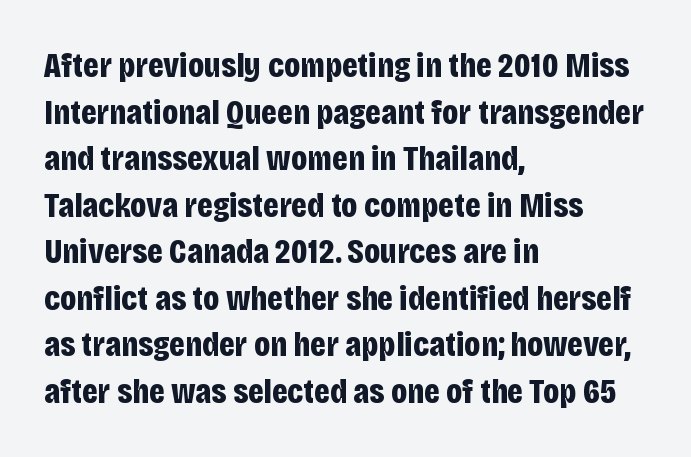
Unlike a traditional serif, this face leaves its strokes unadorned. The line-height multiplier appears to be the usual default. Glyph-to-glyph distance matches everyday printed text. Nobody drew a line under any word here.
